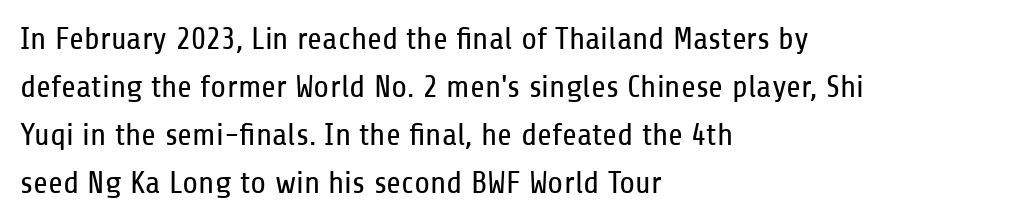
The image shows 32 px regular-weight, condensed sans-serif type, upright; set left-aligned, normal line spacing (1.5x), normal letter spacing, not underlined; low stroke contrast and a medium x-height.
